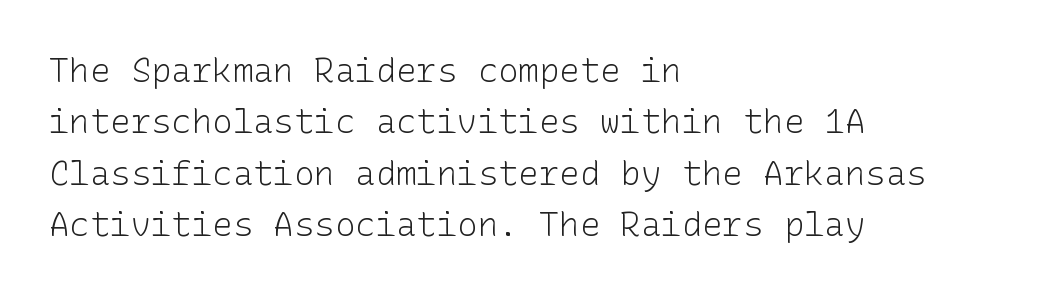
Q: Is the text bold? A: No.
Q: Is the text italic (slanted)? A: No, it is upright.
Q: Is the typeface a serif or a sans-serif typeface? A: Sans-serif.
Q: Is the text underlined? A: No.
Q: How is the paragraph aligned? A: Left-aligned.
Q: Is the spacing between letters normal or unusually wide? A: Normal.
Q: Is the spacing between lines tight, normal or loose? A: Normal.
Q: Width (condensed, normal, or wide)? A: Normal.
Q: Stroke contrast? A: Low.
Q: x-height? A: Medium.
